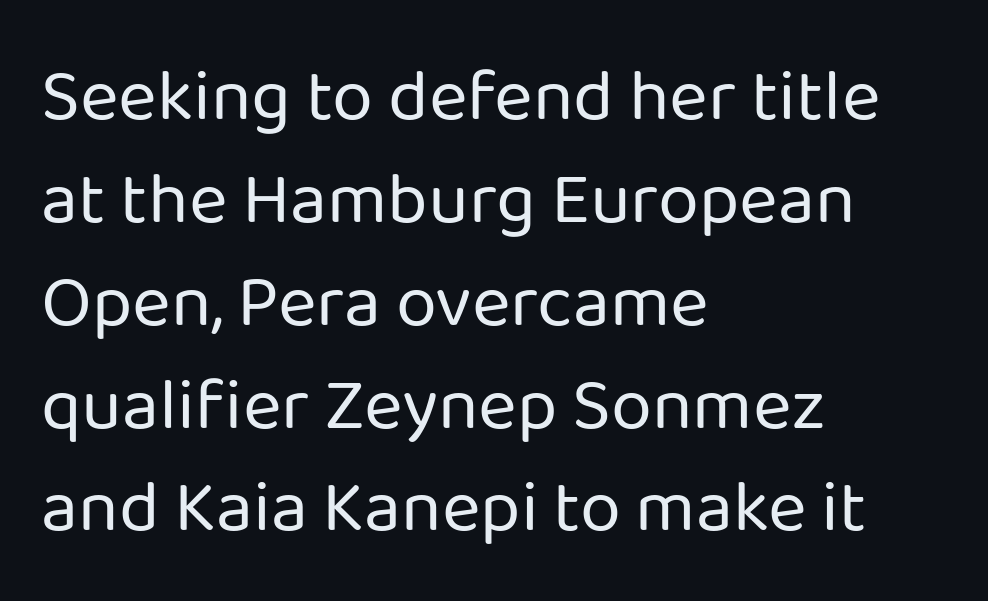
Short note: letters normally spaced. A typesetter would call this proportional, since set widths differ per character. The characters display no serif detailing; their extremities are plain. Whoever set this chose a conventional vertical rhythm.
